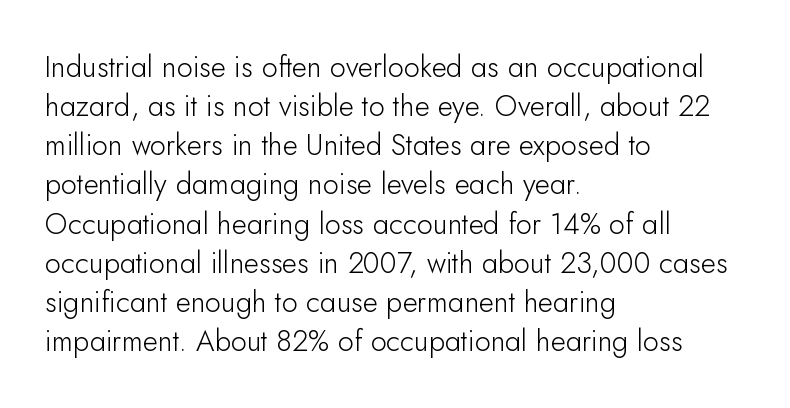
Q: Is the text bold? A: No.
Q: Is the text italic (slanted)? A: No, it is upright.
Q: Is the typeface a serif or a sans-serif typeface? A: Sans-serif.
Q: Is the text underlined? A: No.
Q: How is the paragraph aligned? A: Left-aligned.
Q: Is the spacing between letters normal or unusually wide? A: Normal.
Q: Is the spacing between lines tight, normal or loose? A: Normal.
Q: Width (condensed, normal, or wide)? A: Normal.
Q: Stroke contrast? A: Low.
Q: x-height? A: Small.
Q: Monospaced? A: No.
